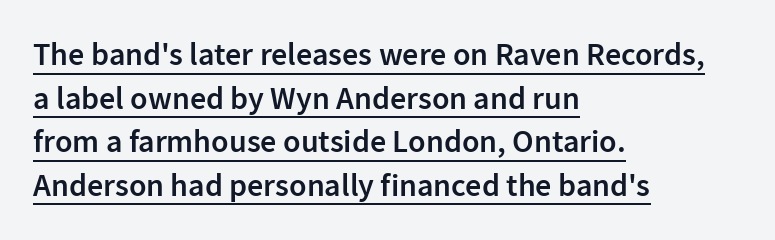
Q: Is the text bold? A: Semi-bold.
Q: Is the text italic (slanted)? A: No, it is upright.
Q: Is the typeface a serif or a sans-serif typeface? A: Sans-serif.
Q: Is the text underlined? A: Yes.
Q: How is the paragraph aligned? A: Left-aligned.
Q: Is the spacing between letters normal or unusually wide? A: Normal.
Q: Is the spacing between lines tight, normal or loose? A: Normal.
Q: Width (condensed, normal, or wide)? A: Normal.
Q: Stroke contrast? A: Low.
Q: x-height? A: Medium.
Q: Monospaced? A: No.
